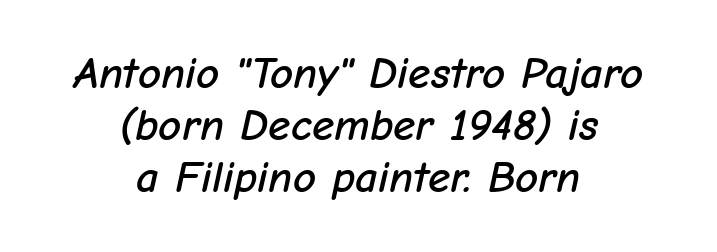
The string is rendered with underlining switched off. One-word summary of the alignment: center. The specimen reads as italic at a glance. The letterforms sit shoulder to shoulder at normal distance. Is this a fixed-width face? No — the glyphs have proportional, varying widths.
